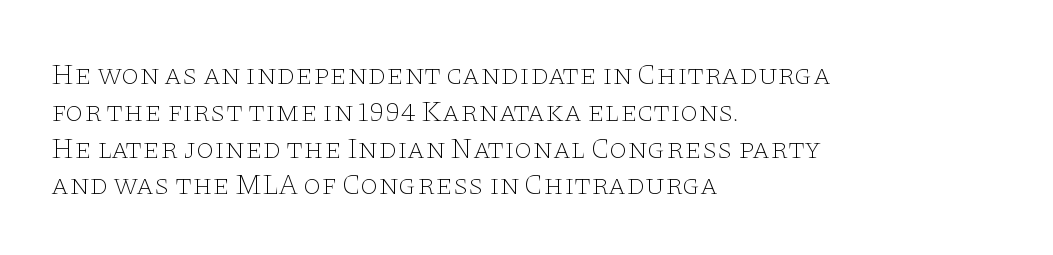
{"serif": "yes", "italic": "no", "bold": "no", "weight": "thin", "width": "wide", "stroke_contrast": "low", "x_height": "large", "monospaced": "no", "underline": "no", "align": "left", "line_spacing": "normal", "line_spacing_ratio": 1.27, "letter_spacing": "normal", "letter_spacing_em": 0.0, "glyph_px": 29}
